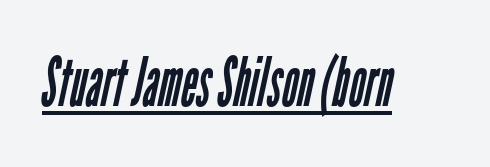
Proportional: the letters do not fall into vertical columns. The type is set solid horizontally, with unmodified tracking. A continuous stroke trails under the words, as in a hyperlink. Vertical stems look standard width or narrower in stroke.
